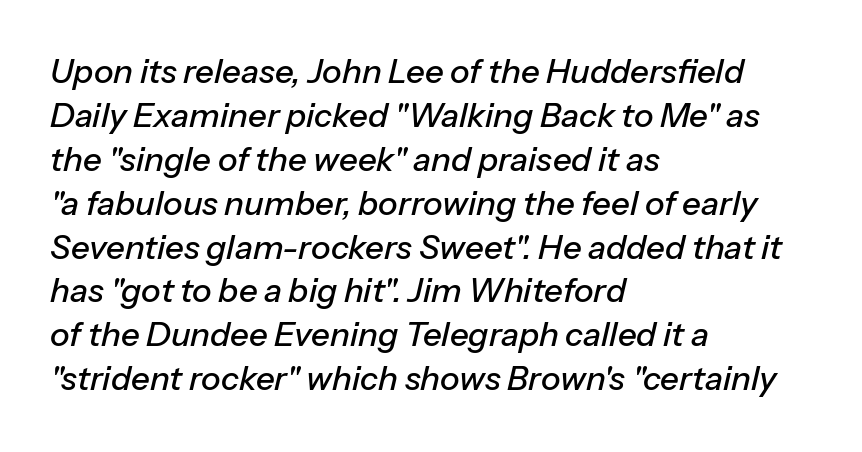
The image shows 33 px text type, italic (leaning right); set left-aligned, normal line spacing (1.33x), normal letter spacing, not underlined; low stroke contrast and a medium x-height.
